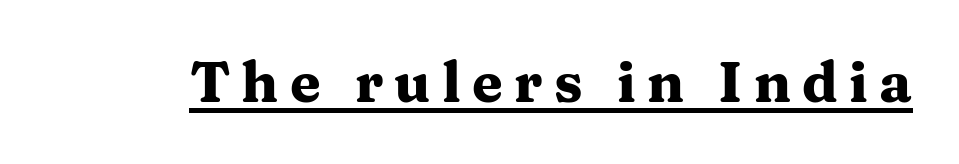
The image shows 56 px heavy, wide serif type, upright; set unusually wide letter spacing (+0.2 em), underlined; medium stroke contrast and a medium x-height.
